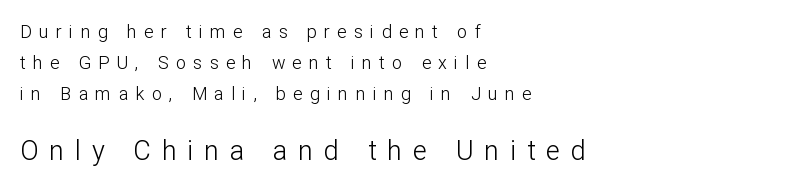
Q: Is the text bold? A: No.
Q: Is the text italic (slanted)? A: No, it is upright.
Q: Is the text underlined? A: No.
Q: How is the paragraph aligned? A: Left-aligned.
Q: Is the spacing between letters normal or unusually wide? A: Unusually wide.
Q: Which block of text is set in a larger size, the first (top) or the second (bottom)? A: The second (bottom) one.
